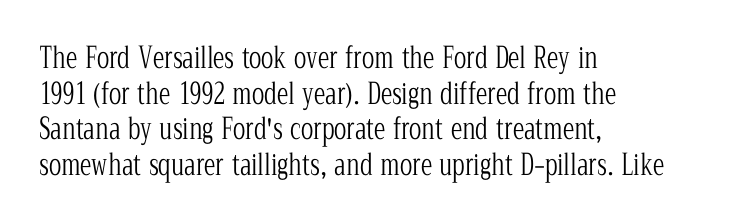
Inter-character spacing is left at the font's built-in metrics. Stems here are at most as thick as an everyday book face. The face used here is proportionally spaced, like ordinary book or web type. Every row of glyphs begins at an identical x-position on the left.
